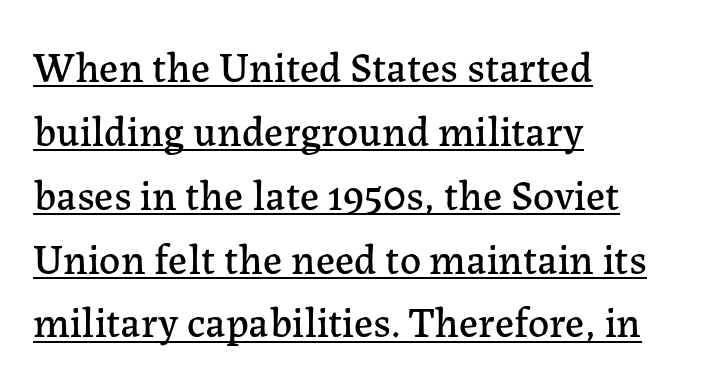
{"serif": "yes", "italic": "no", "width": "normal", "stroke_contrast": "low", "x_height": "medium", "monospaced": "no", "underline": "yes", "align": "left", "line_spacing": "normal", "line_spacing_ratio": 1.52, "letter_spacing": "normal", "letter_spacing_em": 0.0, "glyph_px": 42}
